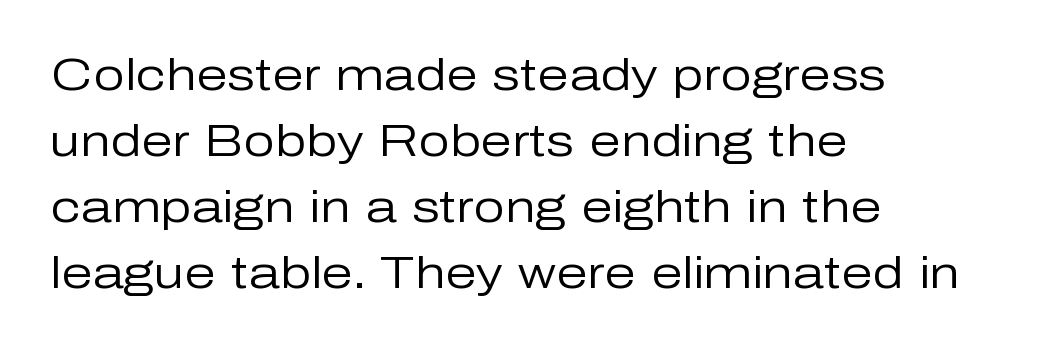
{"serif": "no", "italic": "no", "bold": "no", "weight": "regular", "width": "normal", "stroke_contrast": "low", "x_height": "medium", "monospaced": "no", "underline": "no", "align": "left", "line_spacing": "normal", "line_spacing_ratio": 1.47, "letter_spacing": "normal", "letter_spacing_em": 0.0, "glyph_px": 45}
